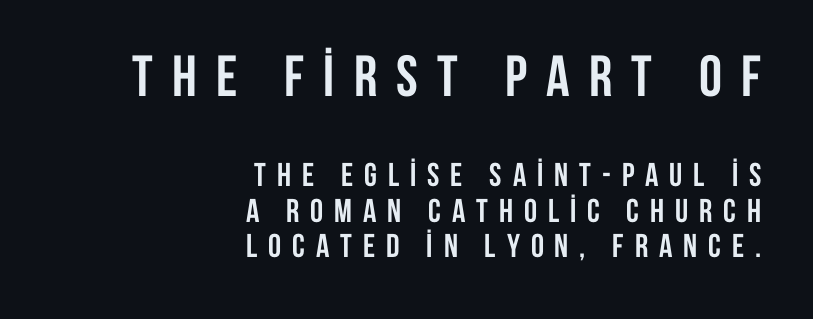
Look at the glyph heights: the upper group is clearly the bigger setting. Bold? Absolutely — the strokes are thick and heavy. Varying glyph widths throughout — classic text-font behaviour. Clear beneath every line of the passage.
